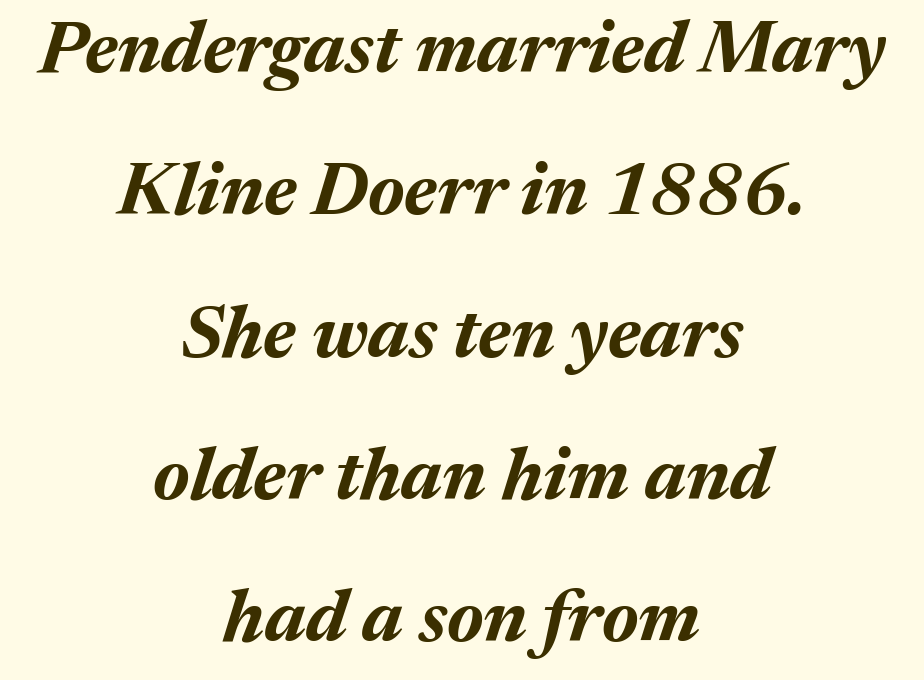
Q: Is the text bold? A: Yes.
Q: Is the text italic (slanted)? A: Yes, it leans right by about 17 degrees.
Q: Is the text underlined? A: No.
Q: How is the paragraph aligned? A: Centered.
Q: Is the spacing between letters normal or unusually wide? A: Normal.
Q: Is the spacing between lines tight, normal or loose? A: Loose.
Q: Width (condensed, normal, or wide)? A: Normal.
Q: Stroke contrast? A: Medium.
Q: x-height? A: Medium.
Q: Monospaced? A: No.
